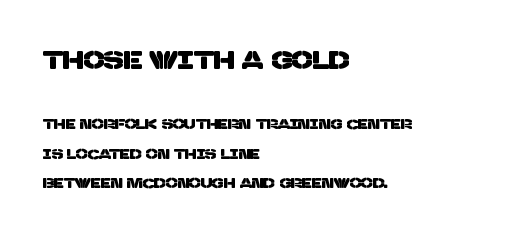
The image shows 25 px text type; set left-aligned, loose line spacing (2.09x), normal letter spacing, not underlined; the first (top) block is 1.79x larger.
